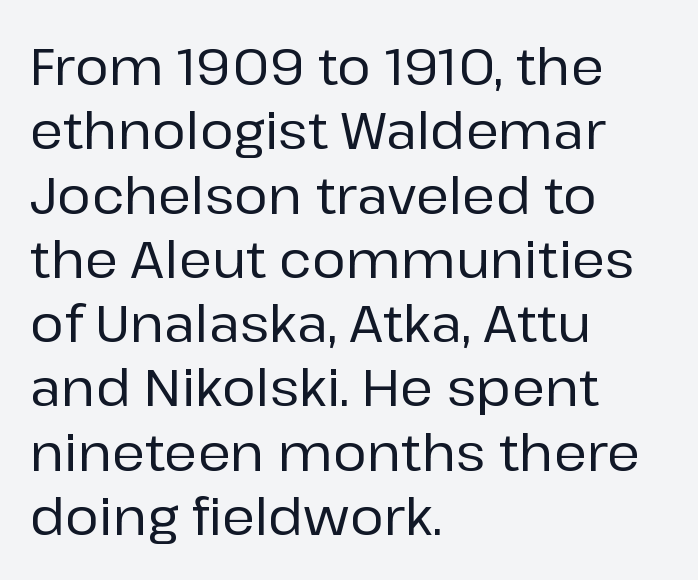
Caption: multi-line text, flush left, ragged right. The letters advance in unequal steps, a hallmark of proportional type. Notice how the stems are strictly vertical — no italics here. A clean baseline with only descenders dipping below it. The passage shown stacks its lines at a standard gap. Students, note that the glyphs here touch the page at normal intervals.
